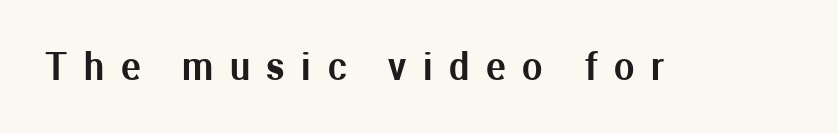
The image shows 36 px sans-serif type, upright; set unusually wide letter spacing (+0.46 em), not underlined; medium stroke contrast and a medium x-height.
